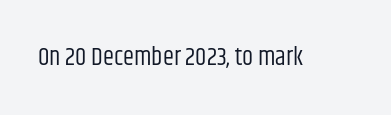
The image shows 25 px text type, upright; set normal letter spacing, not underlined.
